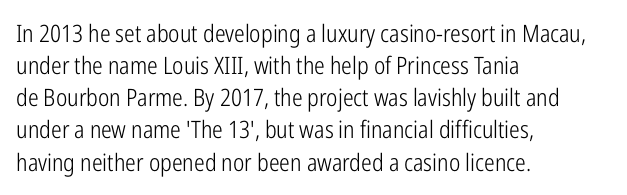
{"italic": "no", "bold": "no", "underline": "no", "align": "left", "line_spacing": "normal", "line_spacing_ratio": 1.34, "letter_spacing": "normal", "letter_spacing_em": 0.0, "glyph_px": 24}
